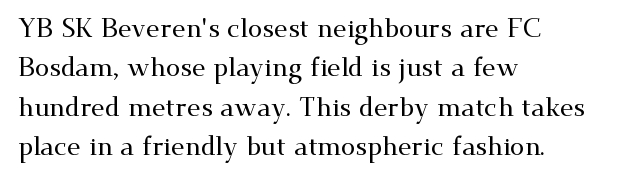
Q: Is the text italic (slanted)? A: No, it is upright.
Q: Is the text underlined? A: No.
Q: How is the paragraph aligned? A: Left-aligned.
Q: Is the spacing between letters normal or unusually wide? A: Normal.
Q: Is the spacing between lines tight, normal or loose? A: Normal.
